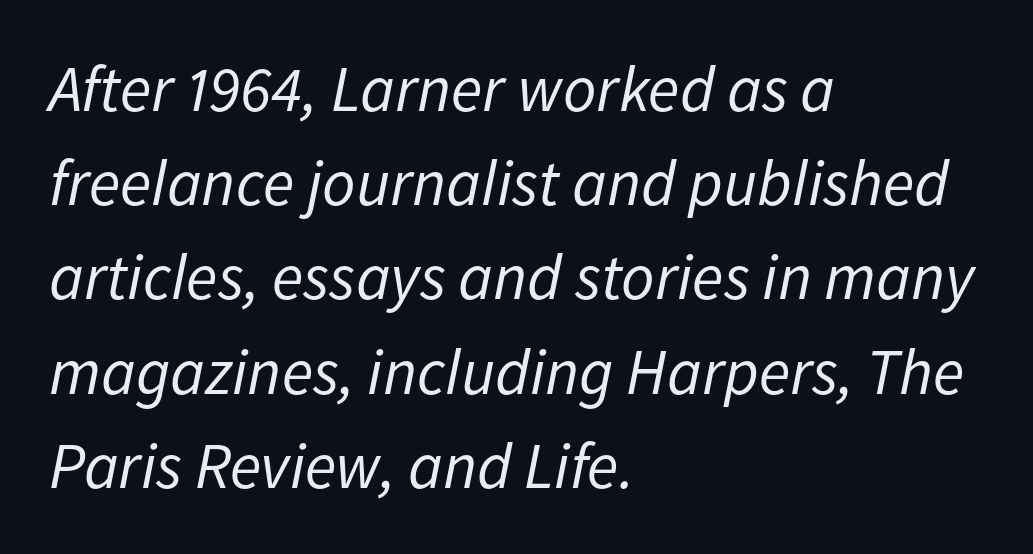
The baseline area is clear. Is there much room between lines? A standard amount, neither cramped nor airy. The rendering uses natural spacing where letterforms have individual widths. Default kerning and tracking; the words read as compact shapes. The characters are drawn with everyday or finer stroke widths.
